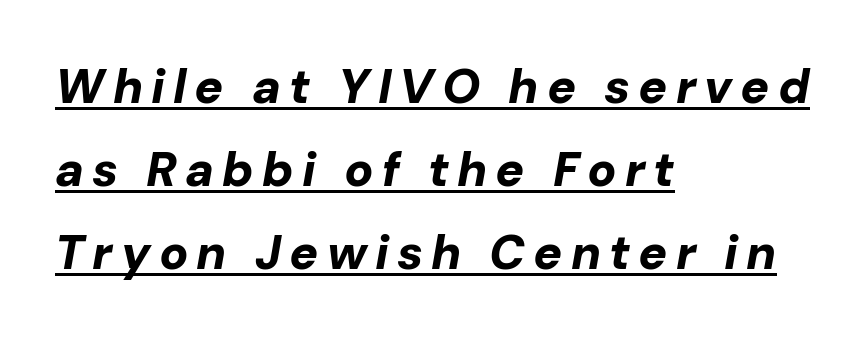
The image shows 48 px bold type, italic (leaning right); set left-aligned, line spacing 1.73x, underlined; low stroke contrast and a medium x-height.
